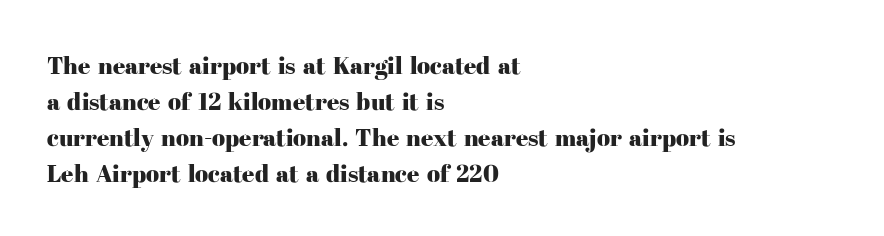
The image shows 24 px text type, upright; set left-aligned, normal line spacing (1.5x), normal letter spacing, not underlined.
